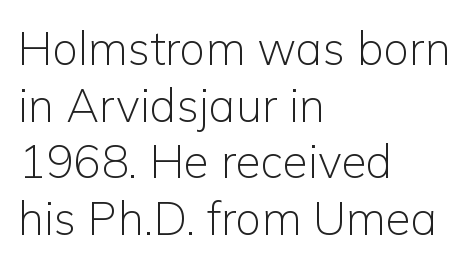
{"serif": "no", "italic": "no", "bold": "no", "weight": "light", "width": "normal", "stroke_contrast": "low", "x_height": "medium", "monospaced": "no", "underline": "no", "align": "left", "line_spacing_ratio": 1.23, "letter_spacing": "normal", "letter_spacing_em": 0.0, "glyph_px": 46}
